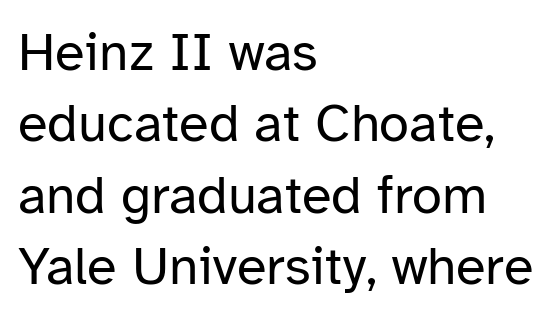
{"serif": "no", "italic": "no", "bold": "no", "weight": "regular", "width": "normal", "stroke_contrast": "low", "x_height": "medium", "monospaced": "no", "underline": "no", "align": "left", "line_spacing": "normal", "line_spacing_ratio": 1.32, "letter_spacing": "normal", "letter_spacing_em": 0.0, "glyph_px": 54}
